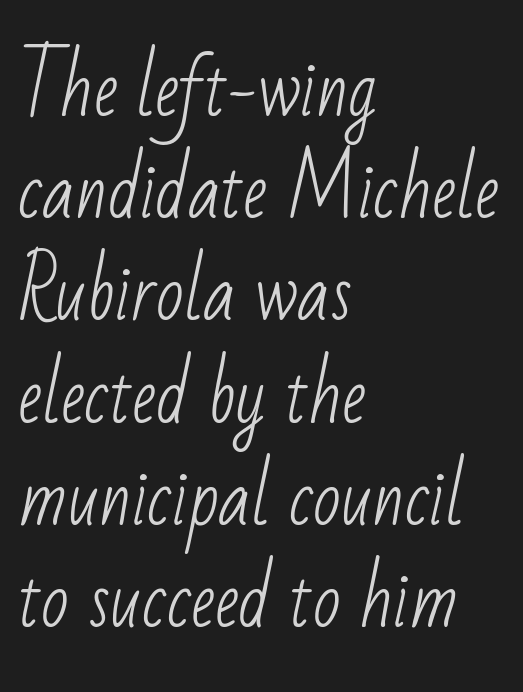
Observe the absence of serifs on each vertical stroke in this sample. Heaviness? Minimal to ordinary, like unemphasized prose. The vertical gap from one line to the next is medium. Each word holds together tightly as a unit, with standard inter-letter gaps. This rendering features lettering with no underline. Short and long lines alike share a common starting point at left.
